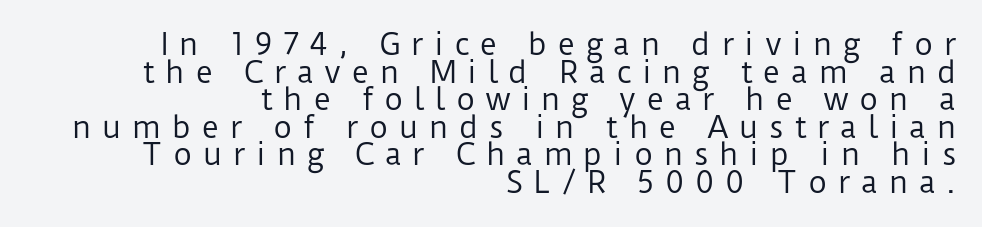
{"serif": "no", "italic": "no", "bold": "no", "weight": "regular", "width": "normal", "stroke_contrast": "low", "x_height": "medium", "monospaced": "no", "underline": "no", "align": "right", "line_spacing": "tight", "line_spacing_ratio": 0.95, "letter_spacing": "wide", "letter_spacing_em": 0.37, "glyph_px": 29}
